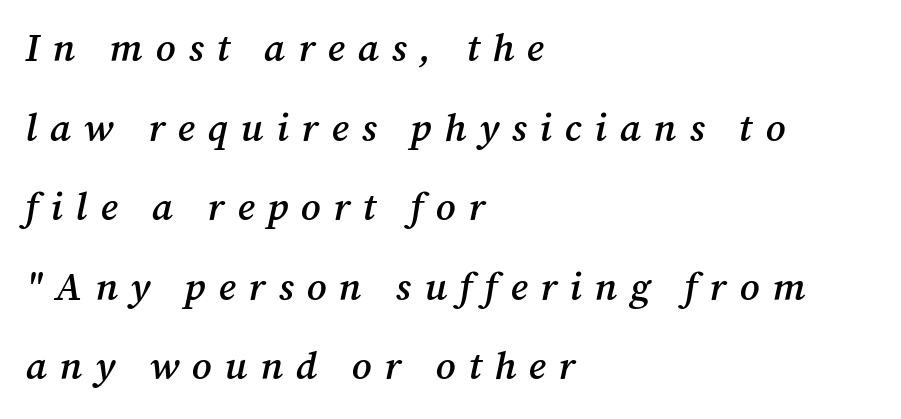
The image shows 39 px semibold serif type, italic (leaning right); set left-aligned, loose line spacing (2.04x), unusually wide letter spacing (+0.33 em), not underlined; medium stroke contrast and a medium x-height.
